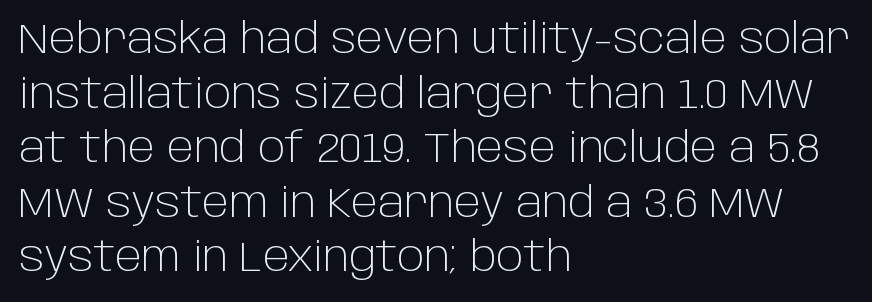
{"serif": "no", "italic": "no", "bold": "no", "weight": "light", "width": "normal", "stroke_contrast": "low", "x_height": "large", "monospaced": "no", "underline": "no", "align": "left", "line_spacing": "normal", "line_spacing_ratio": 1.3, "letter_spacing": "normal", "letter_spacing_em": 0.0, "glyph_px": 42}
